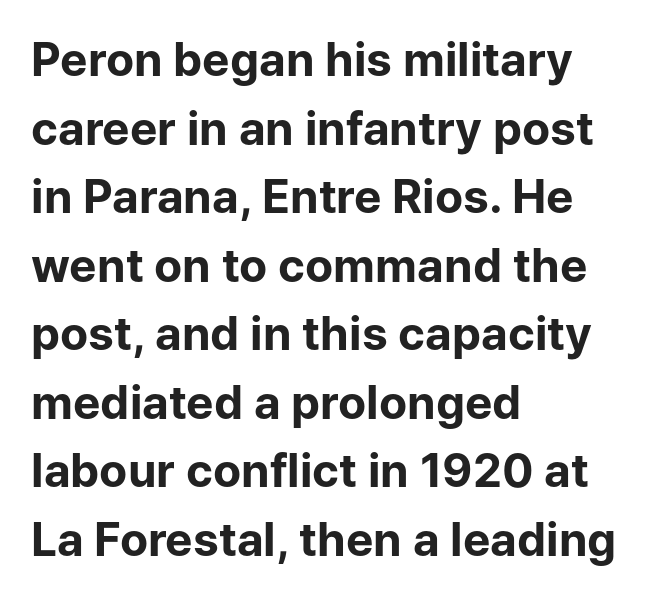
Rendered with straight, roman letterforms. Descenders hang freely into open space. Whoever set this chose a conventional vertical rhythm. On the weight axis this lands at bold, roughly 700. The text block is weighted toward the left margin, trailing off unevenly rightward. Varying glyph widths throughout — classic text-font behaviour.
